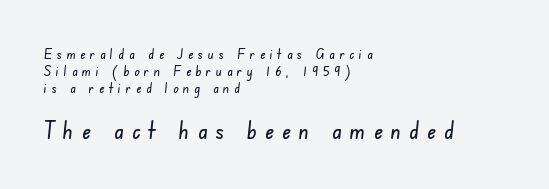
{"underline": "no", "align": "left", "line_spacing_ratio": 1.2, "letter_spacing": "wide", "letter_spacing_em": 0.34, "larger_block": "second", "size_ratio": 1.71, "glyph_px": 24}
